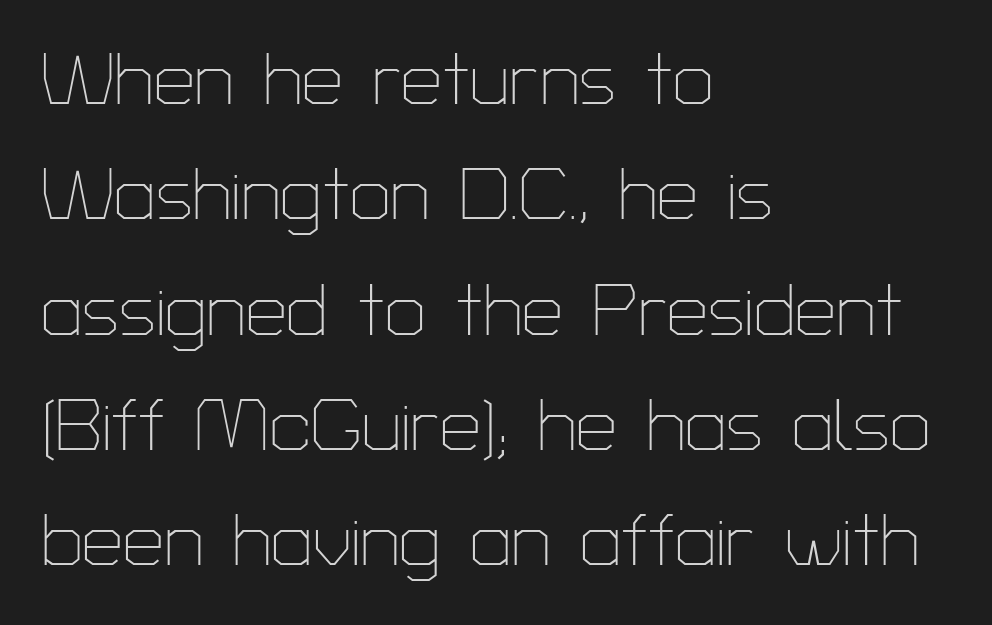
The image shows 73 px thin sans-serif type, upright; set left-aligned, normal line spacing (1.58x), normal letter spacing, not underlined; low stroke contrast and a medium x-height.
